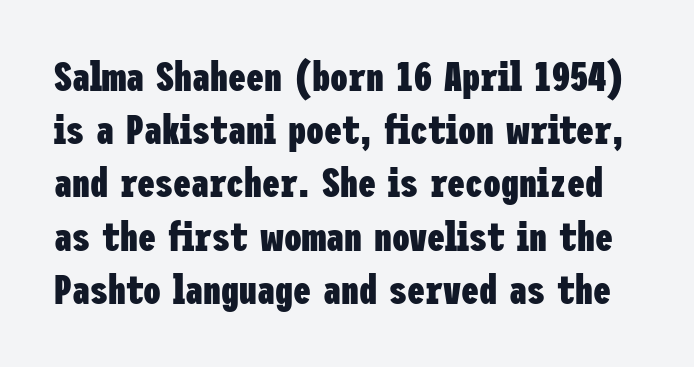
The image shows 40 px heavy, condensed sans-serif type, upright; set normal line spacing (1.33x), normal letter spacing, not underlined; low stroke contrast and a medium x-height.
